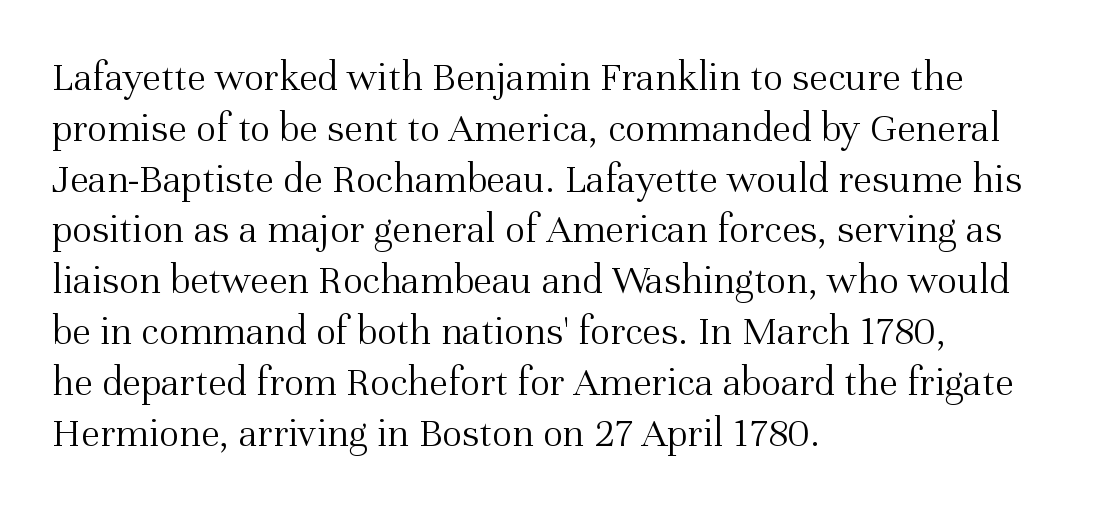
Words appear dense and cohesive because spacing is normal. The face used here is seriffed, in the tradition of book romans. Nope, not italic — everything's standing straight. Each line starts at the same left margin while the right side varies.
